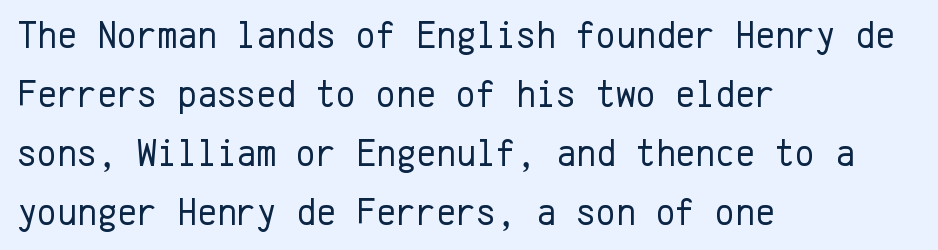
The image shows 38 px regular-weight sans-serif type, upright, monospaced; set left-aligned, normal line spacing (1.55x), normal letter spacing, not underlined; low stroke contrast and a medium x-height.
